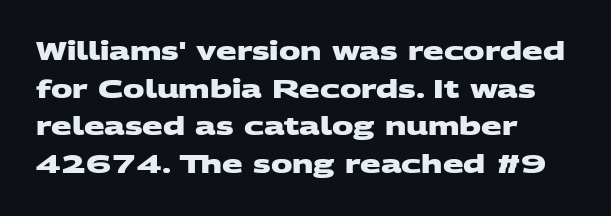
{"bold": "yes", "underline": "no", "align": "left", "line_spacing": "normal", "line_spacing_ratio": 1.57, "letter_spacing": "normal", "letter_spacing_em": 0.0, "glyph_px": 24}
